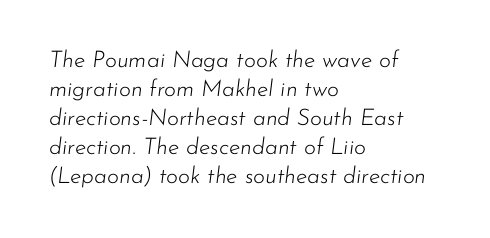
Q: Is the text bold? A: No.
Q: Is the text italic (slanted)? A: Yes, it leans right by about 7 degrees.
Q: Is the text underlined? A: No.
Q: How is the paragraph aligned? A: Left-aligned.
Q: Is the spacing between letters normal or unusually wide? A: Normal.
Q: Is the spacing between lines tight, normal or loose? A: Normal.
